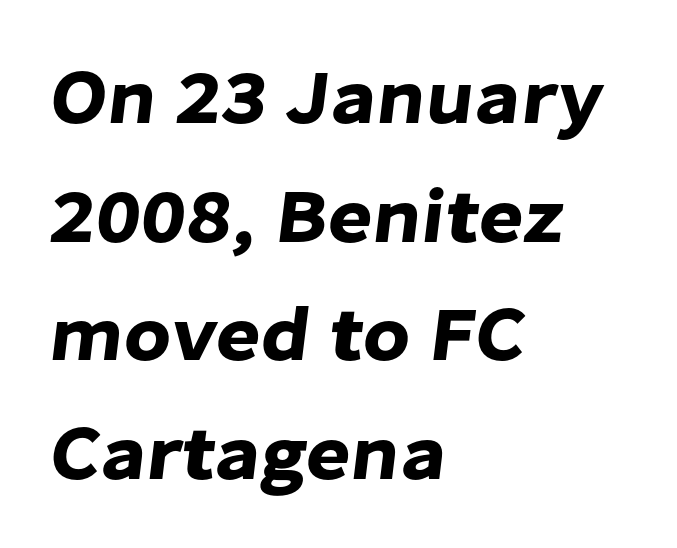
Q: Is the typeface a serif or a sans-serif typeface? A: Sans-serif.
Q: Is the text underlined? A: No.
Q: How is the paragraph aligned? A: Left-aligned.
Q: Is the spacing between letters normal or unusually wide? A: Normal.
Q: Is the spacing between lines tight, normal or loose? A: Normal.
Q: Width (condensed, normal, or wide)? A: Normal.
Q: Stroke contrast? A: Low.
Q: x-height? A: Medium.
Q: Monospaced? A: No.
